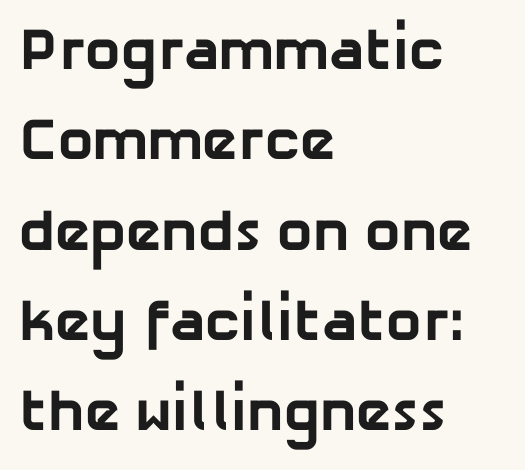
{"serif": "no", "bold": "yes", "weight": "bold", "width": "normal", "stroke_contrast": "low", "x_height": "medium", "monospaced": "no", "underline": "no", "align": "left", "line_spacing": "normal", "line_spacing_ratio": 1.53, "letter_spacing": "normal", "letter_spacing_em": 0.0, "glyph_px": 59}
